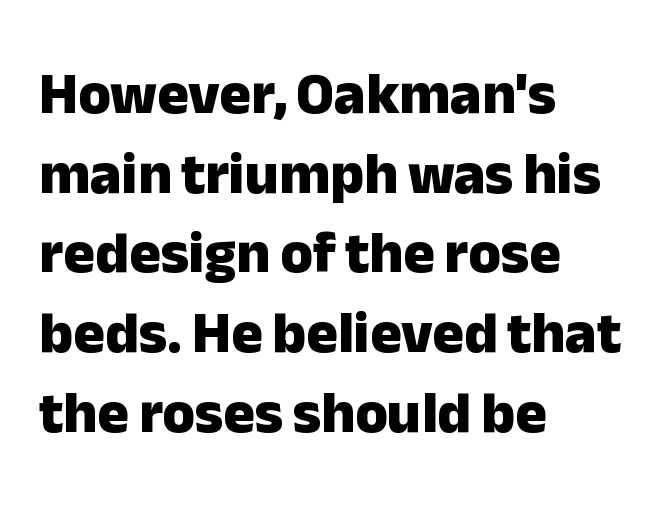
Q: Is the text bold? A: Yes.
Q: Is the text italic (slanted)? A: No, it is upright.
Q: Is the typeface a serif or a sans-serif typeface? A: Sans-serif.
Q: Is the text underlined? A: No.
Q: How is the paragraph aligned? A: Left-aligned.
Q: Is the spacing between letters normal or unusually wide? A: Normal.
Q: Is the spacing between lines tight, normal or loose? A: Normal.
Q: Width (condensed, normal, or wide)? A: Normal.
Q: Stroke contrast? A: Low.
Q: x-height? A: Medium.
Q: Monospaced? A: No.
